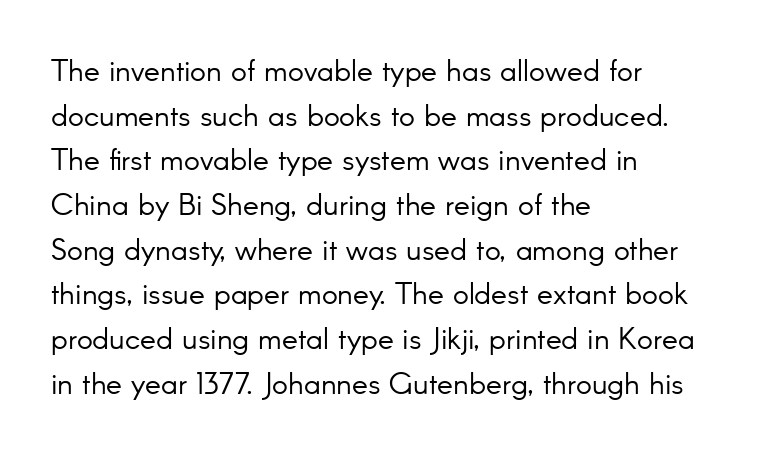
Q: Is the text bold? A: No.
Q: Is the text italic (slanted)? A: No, it is upright.
Q: Is the typeface a serif or a sans-serif typeface? A: Sans-serif.
Q: Is the text underlined? A: No.
Q: How is the paragraph aligned? A: Left-aligned.
Q: Is the spacing between letters normal or unusually wide? A: Normal.
Q: Is the spacing between lines tight, normal or loose? A: Normal.
Q: Width (condensed, normal, or wide)? A: Normal.
Q: Stroke contrast? A: Low.
Q: x-height? A: Small.
Q: Monospaced? A: No.
